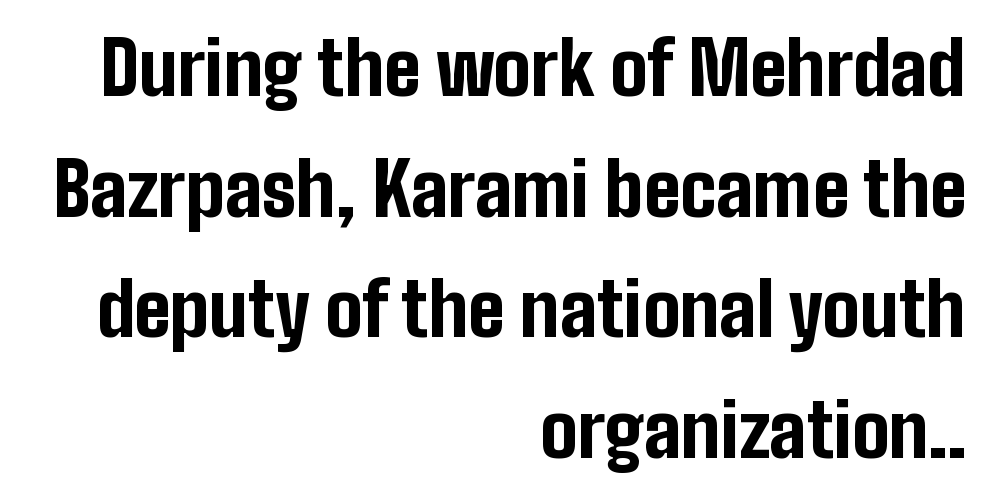
{"serif": "no", "italic": "no", "bold": "yes", "weight": "bold", "width": "condensed", "stroke_contrast": "low", "x_height": "medium", "monospaced": "no", "underline": "no", "align": "right", "line_spacing": "normal", "line_spacing_ratio": 1.63, "letter_spacing": "normal", "letter_spacing_em": 0.0, "glyph_px": 74}
